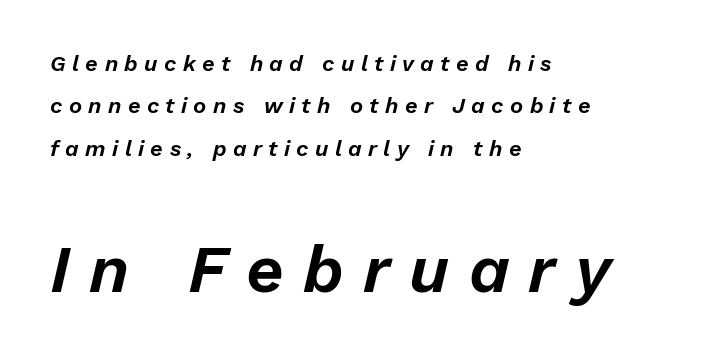
Note the varied advance widths — an 'i' is clearly narrower than an 'm'. The font's italic variant was chosen for this text. These lines have a slow, spaced-out rhythm from letter to letter. This rendering features lettering with no underline. Honestly, the rows look like they've been pulled way apart. The block sitting lower on the canvas is the one with enlarged characters.
